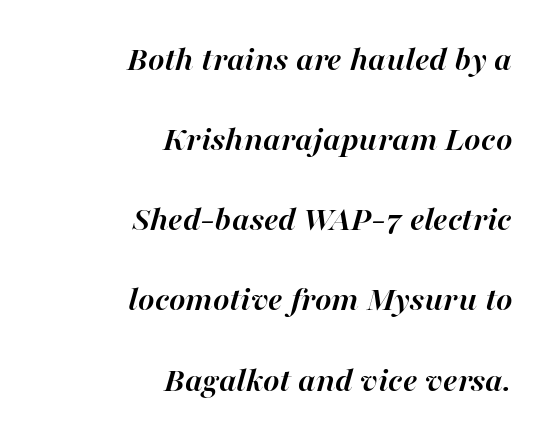
A great deal of white space separates one row of letters from the next. Compared with ordinary roman type, these characters are visibly tilted. Short note: letters normally spaced. Horizontal alignment here is rightward, an uncommon choice for prose.
